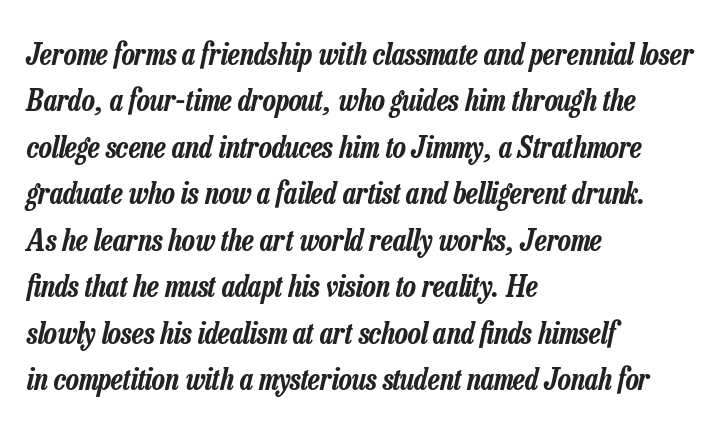
A typesetter would call this leading conventional body-copy spacing. Notice how the passage keeps a crisp vertical edge on the left only. The face used here is proportionally spaced, like ordinary book or web type. What stands out about the letter spacing? Nothing — it is the standard amount.
